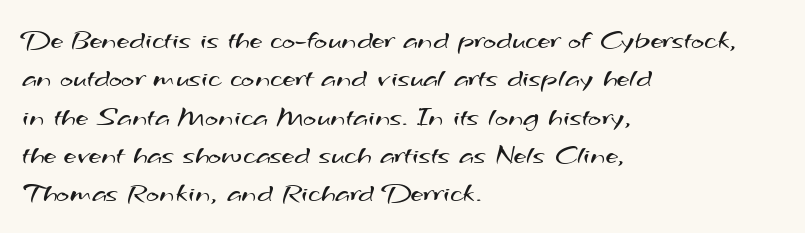
Q: Is the text bold? A: No.
Q: Is the typeface a serif or a sans-serif typeface? A: Sans-serif.
Q: Is the text underlined? A: No.
Q: How is the paragraph aligned? A: Left-aligned.
Q: Is the spacing between letters normal or unusually wide? A: Normal.
Q: Is the spacing between lines tight, normal or loose? A: Normal.
Q: Width (condensed, normal, or wide)? A: Wide.
Q: Stroke contrast? A: Medium.
Q: x-height? A: Small.
Q: Monospaced? A: No.
